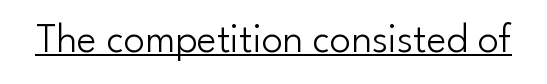
{"serif": "no", "italic": "no", "bold": "no", "weight": "light", "width": "normal", "stroke_contrast": "low", "x_height": "small", "monospaced": "no", "underline": "yes", "letter_spacing": "normal", "letter_spacing_em": 0.0, "glyph_px": 42}
